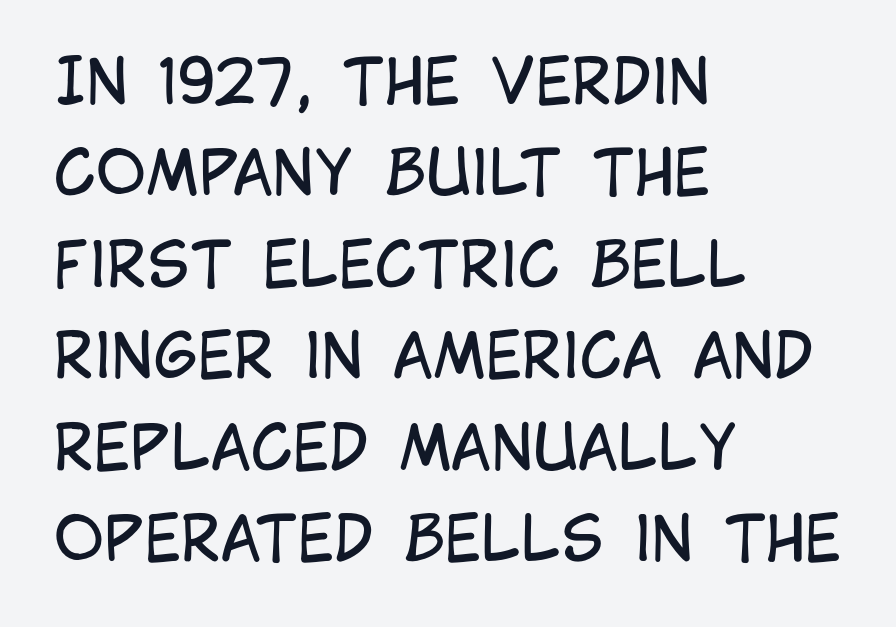
Just letters on the line, the space beneath them empty. The leading is moderate, giving the passage an even texture. Each stroke keeps to a modest, everyday thickness or less. A sans-serif font was chosen for this passage. Every character sits straight up, as roman type does.
